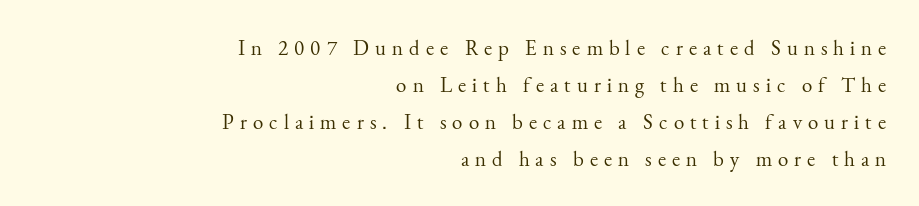
{"italic": "no", "bold": "no", "underline": "no", "align": "right", "line_spacing_ratio": 1.76, "letter_spacing": "wide", "letter_spacing_em": 0.29, "glyph_px": 21}
